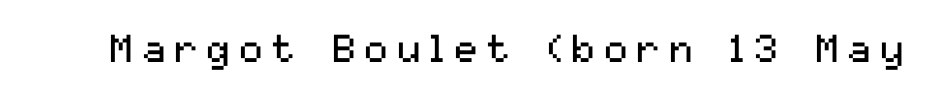
There is plenty of visible air inserted between adjacent glyphs. The letters advance in unequal steps, a hallmark of proportional type. Letters have the restrained weight of plain body copy at most. The foot of each line stays bare and open. No feet cap the strokes, marking this as sans-serif type.
